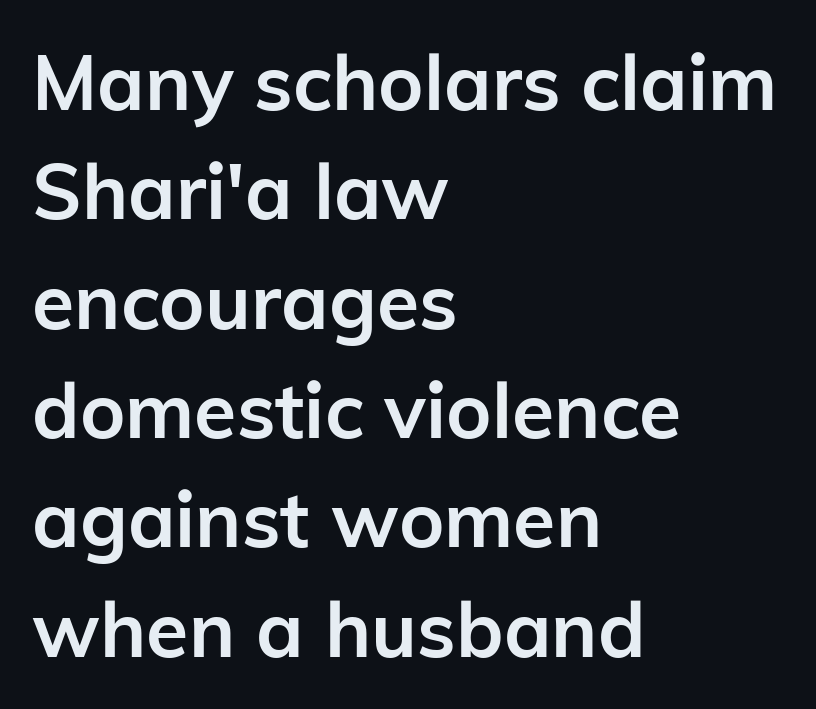
Observe the absence of serifs on each vertical stroke in this sample. Note the varied advance widths — an 'i' is clearly narrower than an 'm'. In terms of letterspacing, this is plain default setting. Leftover space on each line is placed entirely after the last word. Vertical spacing — default.
